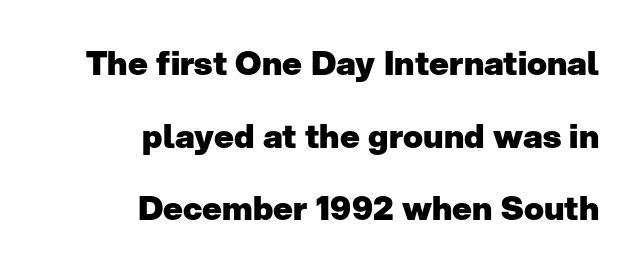
{"serif": "no", "italic": "no", "bold": "yes", "weight": "heavy", "width": "normal", "stroke_contrast": "low", "x_height": "medium", "monospaced": "no", "underline": "no", "align": "right", "line_spacing": "loose", "line_spacing_ratio": 2.2, "letter_spacing": "normal", "letter_spacing_em": 0.0, "glyph_px": 33}
